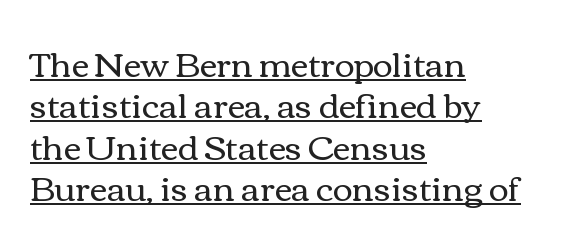
{"italic": "no", "bold": "no", "weight": "regular", "width": "wide", "stroke_contrast": "medium", "x_height": "medium", "monospaced": "no", "underline": "yes", "align": "left", "line_spacing_ratio": 1.22, "letter_spacing": "normal", "letter_spacing_em": 0.0, "glyph_px": 34}
